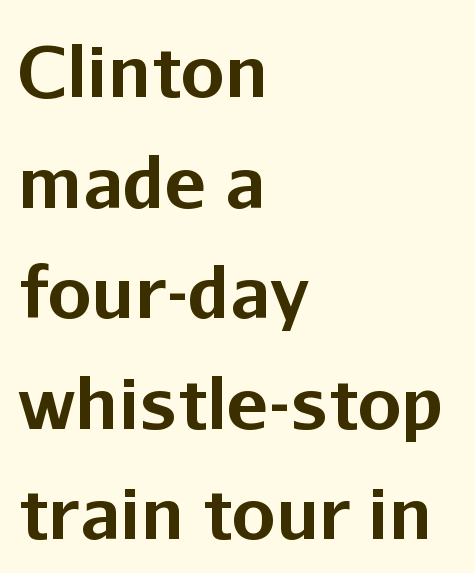
The image shows 70 px bold sans-serif type, upright; set left-aligned, normal line spacing (1.58x), normal letter spacing, not underlined; low stroke contrast and a medium x-height.
